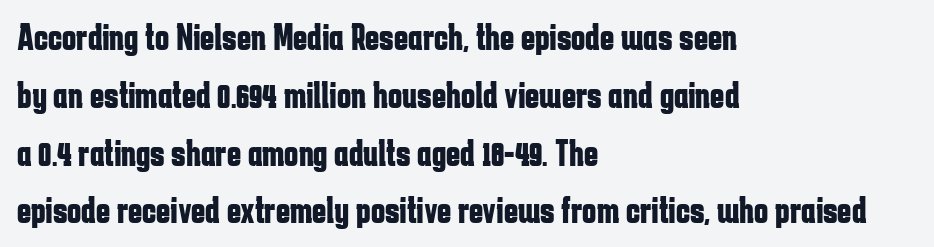
The rendering uses a moderate line-height, typical for paragraphs. The face used here has the dense, thick strokes of a bold. The rendering shows plain stroke endings on the letterforms — a sans-serif design. Compared with a centered layout, this one pins lines to the left instead.
